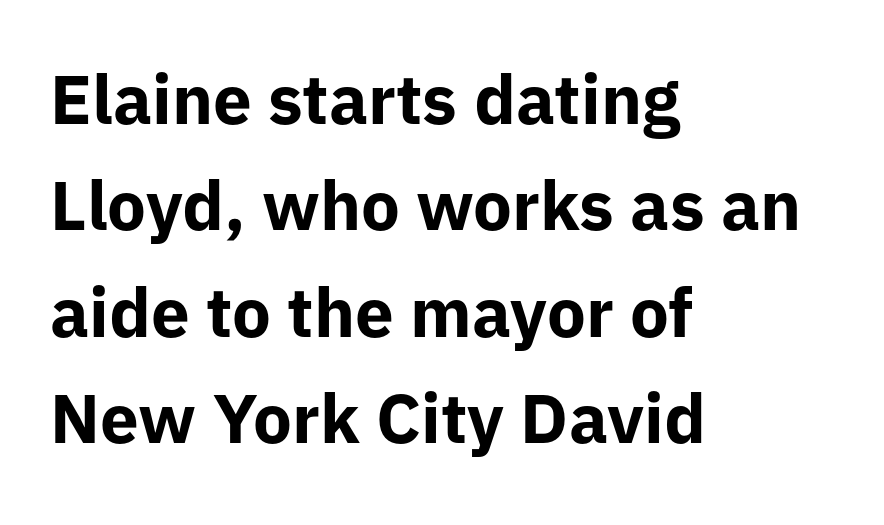
Q: Is the text bold? A: Yes.
Q: Is the text italic (slanted)? A: No, it is upright.
Q: Is the typeface a serif or a sans-serif typeface? A: Sans-serif.
Q: Is the text underlined? A: No.
Q: How is the paragraph aligned? A: Left-aligned.
Q: Is the spacing between letters normal or unusually wide? A: Normal.
Q: Is the spacing between lines tight, normal or loose? A: Normal.
Q: Width (condensed, normal, or wide)? A: Normal.
Q: Stroke contrast? A: Low.
Q: x-height? A: Medium.
Q: Monospaced? A: No.
